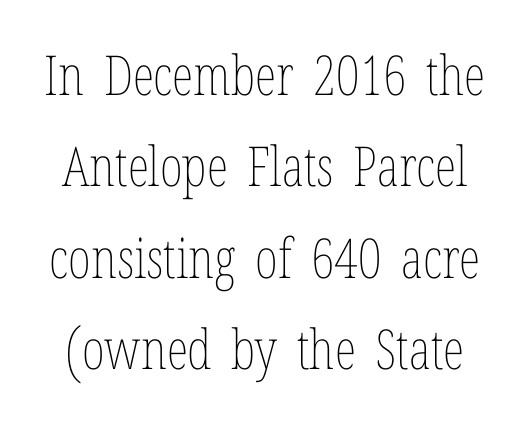
Q: Is the text bold? A: No.
Q: Is the text italic (slanted)? A: No, it is upright.
Q: Is the text underlined? A: No.
Q: Is the spacing between letters normal or unusually wide? A: Normal.
Q: Is the spacing between lines tight, normal or loose? A: Normal.
Q: Width (condensed, normal, or wide)? A: Condensed.
Q: Stroke contrast? A: Low.
Q: x-height? A: Medium.
Q: Monospaced? A: No.
